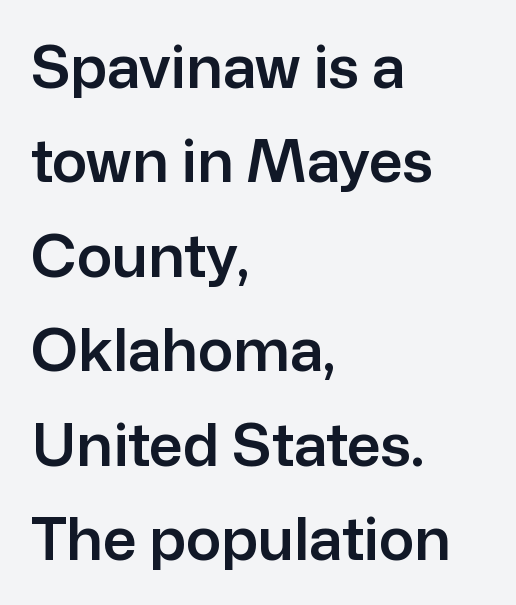
The image shows 59 px sans-serif type, upright; set left-aligned, normal line spacing (1.6x), normal letter spacing, not underlined; low stroke contrast and a medium x-height.
